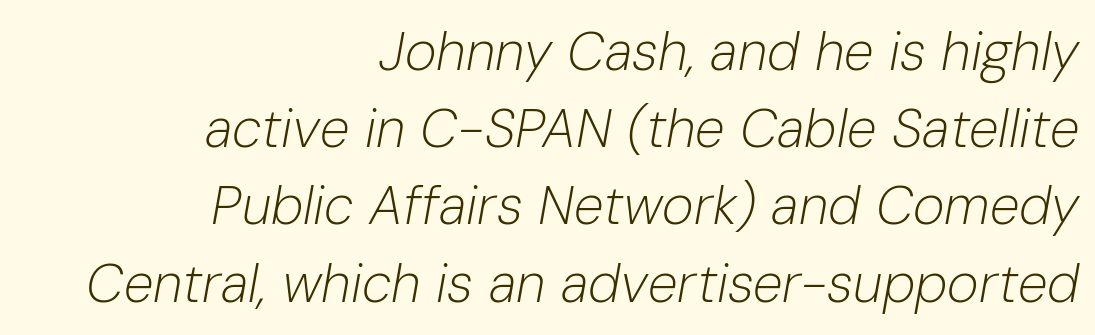
{"italic": "yes", "lean": "right", "slant_degrees": 10, "bold": "no", "weight": "light", "width": "normal", "stroke_contrast": "low", "x_height": "medium", "monospaced": "no", "underline": "no", "align": "right", "line_spacing": "normal", "line_spacing_ratio": 1.43, "letter_spacing": "normal", "letter_spacing_em": 0.0, "glyph_px": 54}
